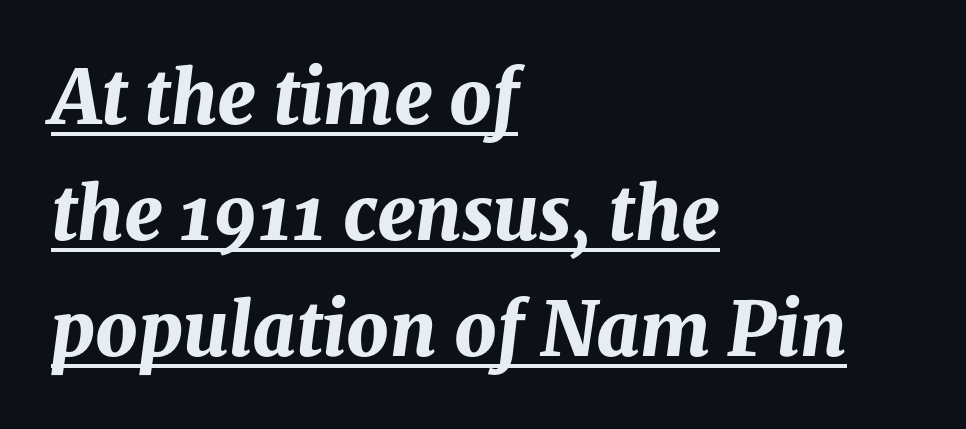
Does the lettering tilt? It does — this is italic. Has an underline been added? It has. Note the varied advance widths — an 'i' is clearly narrower than an 'm'. What's the leading like? Ordinary, nothing unusual. Default kerning and tracking; the words read as compact shapes.
